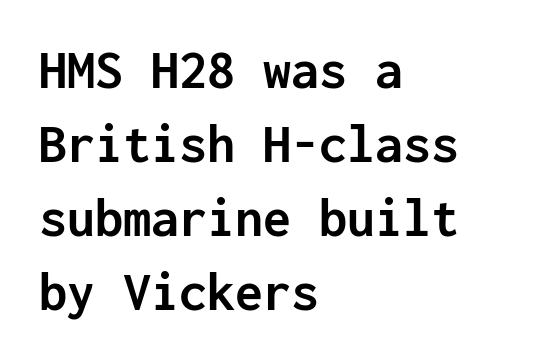
Q: Is the text bold? A: Yes.
Q: Is the text italic (slanted)? A: No, it is upright.
Q: Is the typeface a serif or a sans-serif typeface? A: Sans-serif.
Q: Is the text underlined? A: No.
Q: How is the paragraph aligned? A: Left-aligned.
Q: Is the spacing between letters normal or unusually wide? A: Normal.
Q: Is the spacing between lines tight, normal or loose? A: Normal.
Q: Width (condensed, normal, or wide)? A: Normal.
Q: Stroke contrast? A: Low.
Q: x-height? A: Medium.
Q: Monospaced? A: Yes.
